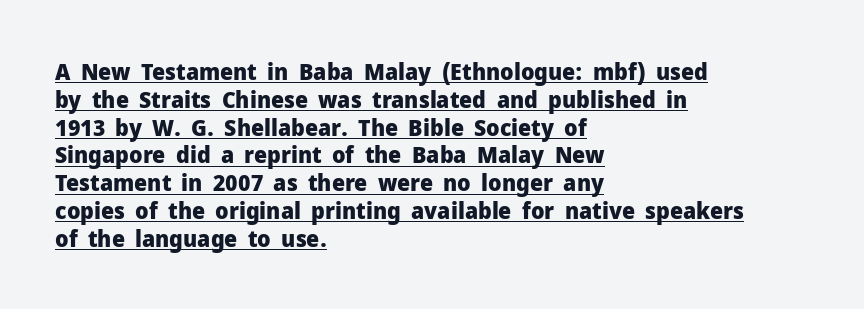
Q: Is the text bold? A: Yes.
Q: Is the text italic (slanted)? A: No, it is upright.
Q: Is the text underlined? A: Yes.
Q: How is the paragraph aligned? A: Left-aligned.
Q: Is the spacing between letters normal or unusually wide? A: Normal.
